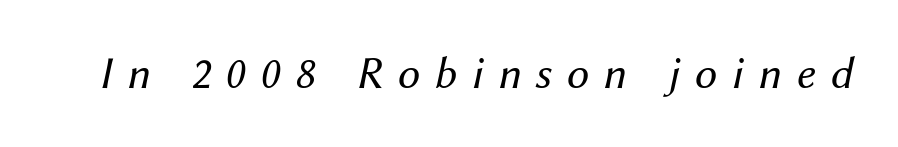
Q: Is the text bold? A: No.
Q: Is the text italic (slanted)? A: Yes, it leans right by about 12 degrees.
Q: Is the text underlined? A: No.
Q: Is the spacing between letters normal or unusually wide? A: Unusually wide.
Q: Width (condensed, normal, or wide)? A: Normal.
Q: Stroke contrast? A: Medium.
Q: x-height? A: Medium.
Q: Monospaced? A: No.
